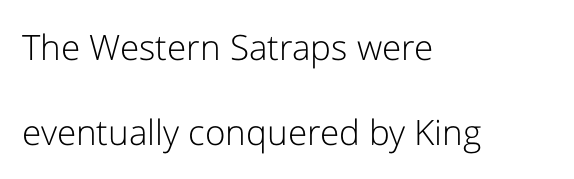
The image shows 35 px light sans-serif type, upright; set left-aligned, loose line spacing (2.44x), normal letter spacing, not underlined; low stroke contrast and a medium x-height.
